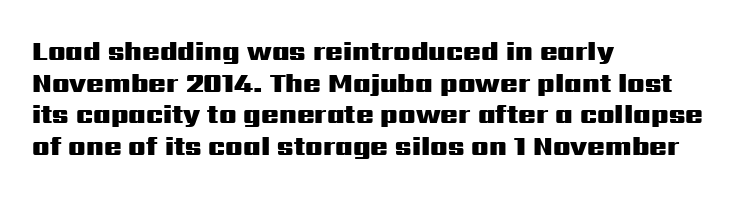
The image shows 26 px bold type, upright; set left-aligned, line spacing 1.22x, normal letter spacing, not underlined.
